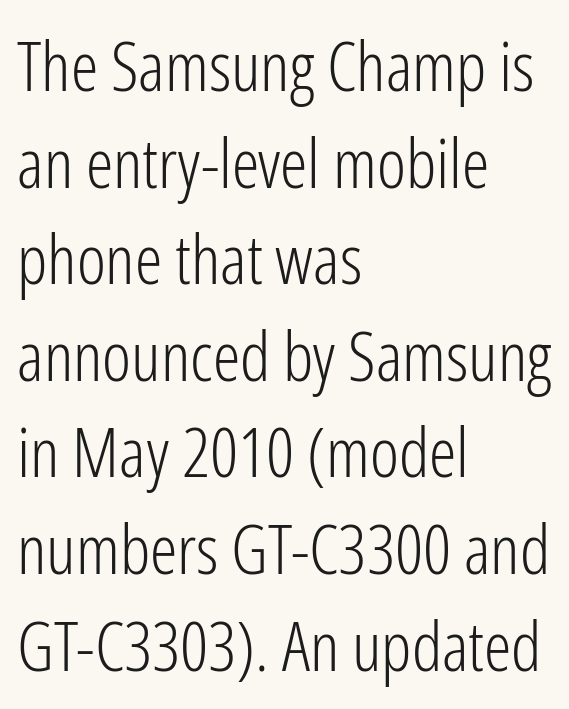
The image shows 69 px light, condensed sans-serif type, upright; set left-aligned, normal line spacing (1.4x), normal letter spacing, not underlined; low stroke contrast and a medium x-height.
